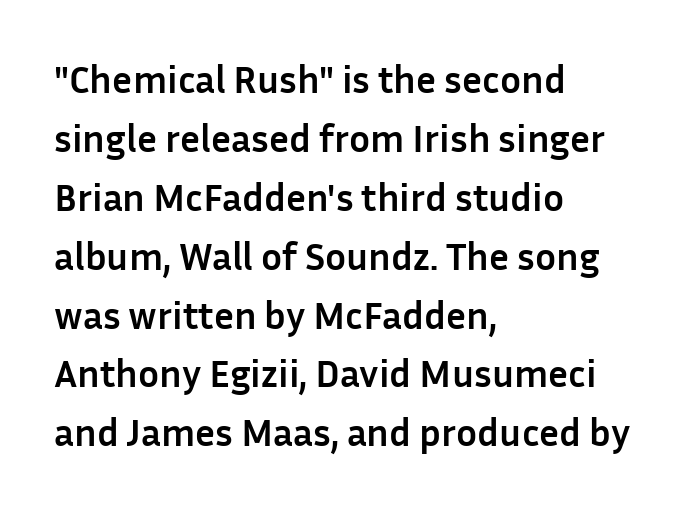
The image shows 39 px semibold sans-serif type, upright; set left-aligned, normal line spacing (1.51x), normal letter spacing, not underlined; low stroke contrast and a medium x-height.
